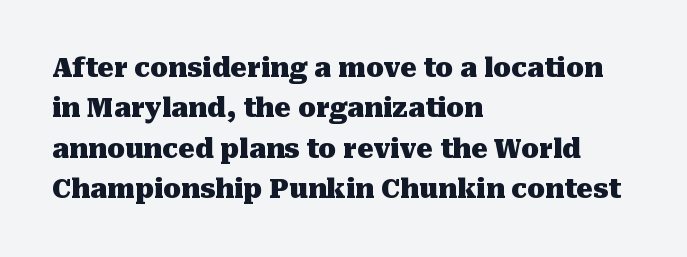
{"italic": "no", "bold": "yes", "underline": "no", "align": "left", "line_spacing": "normal", "line_spacing_ratio": 1.55, "letter_spacing": "normal", "letter_spacing_em": 0.0, "glyph_px": 26}
